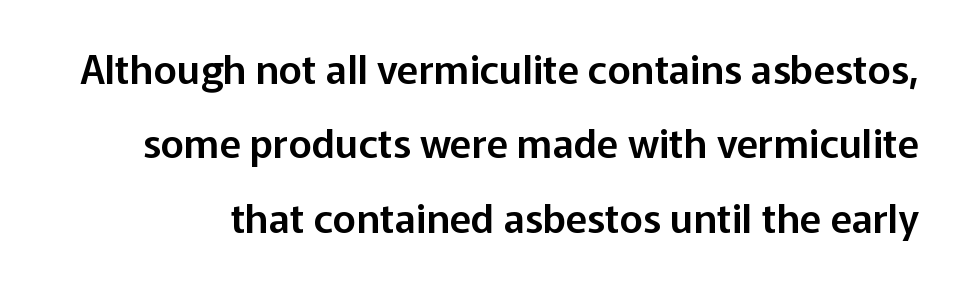
Q: Is the text italic (slanted)? A: No, it is upright.
Q: Is the typeface a serif or a sans-serif typeface? A: Sans-serif.
Q: Is the text underlined? A: No.
Q: Is the spacing between letters normal or unusually wide? A: Normal.
Q: Width (condensed, normal, or wide)? A: Normal.
Q: Stroke contrast? A: Low.
Q: x-height? A: Medium.
Q: Monospaced? A: No.
